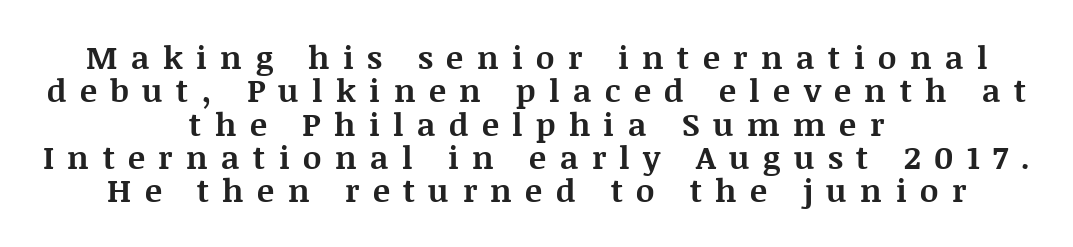
{"serif": "yes", "italic": "no", "bold": "yes", "weight": "bold", "width": "normal", "stroke_contrast": "medium", "x_height": "large", "monospaced": "no", "underline": "no", "align": "center", "line_spacing": "tight", "line_spacing_ratio": 1.04, "letter_spacing": "wide", "letter_spacing_em": 0.42, "glyph_px": 32}
